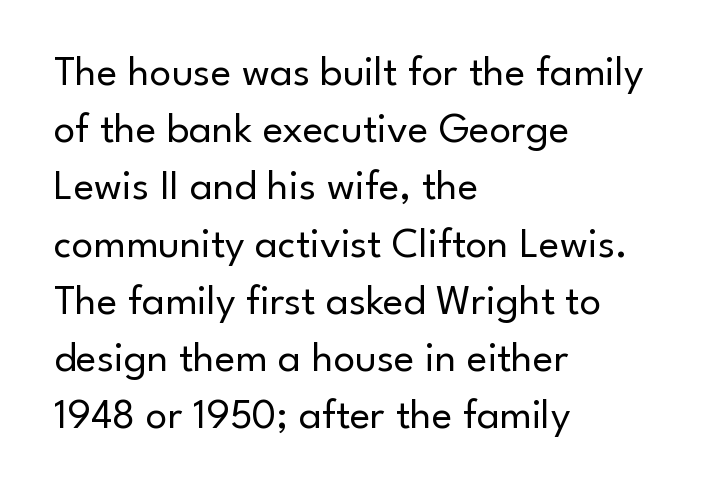
The image shows 43 px regular-weight sans-serif type, upright; set left-aligned, normal line spacing (1.33x), normal letter spacing, not underlined; low stroke contrast and a small x-height.
